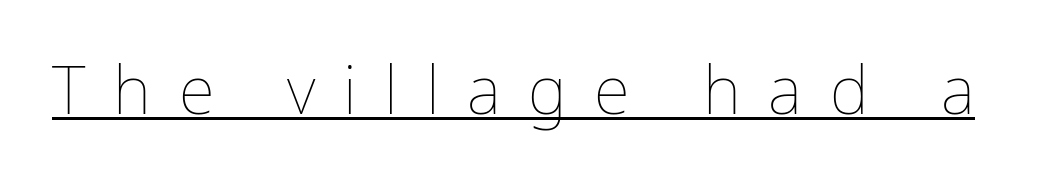
The image shows 66 px thin type, upright; set unusually wide letter spacing (+0.42 em), underlined; low stroke contrast and a medium x-height.
